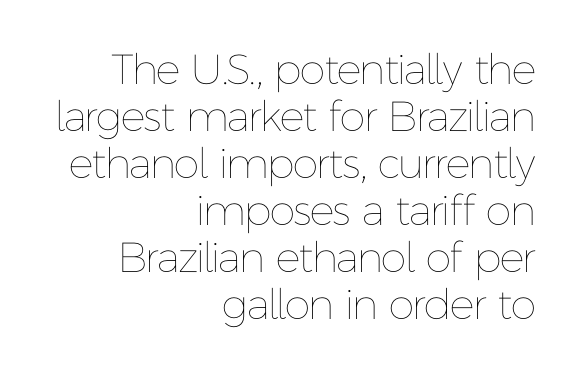
{"italic": "no", "bold": "no", "weight": "thin", "width": "normal", "stroke_contrast": "low", "x_height": "medium", "monospaced": "no", "underline": "no", "align": "right", "line_spacing": "tight", "line_spacing_ratio": 1.12, "letter_spacing": "normal", "letter_spacing_em": 0.0, "glyph_px": 42}
